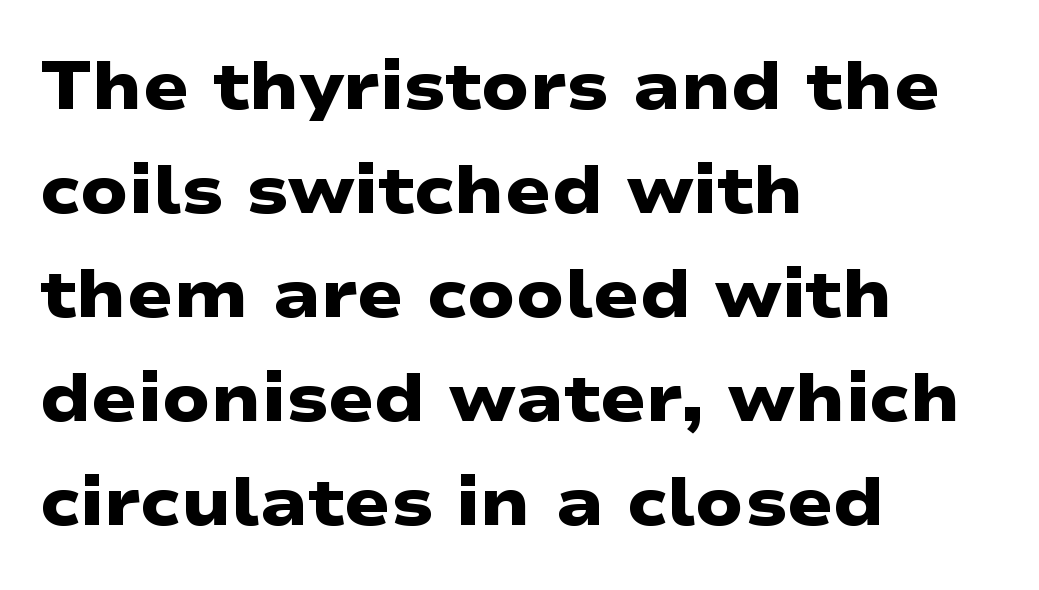
{"serif": "no", "bold": "yes", "weight": "heavy", "width": "wide", "stroke_contrast": "low", "x_height": "medium", "monospaced": "no", "underline": "no", "align": "left", "line_spacing": "normal", "line_spacing_ratio": 1.53, "letter_spacing": "normal", "letter_spacing_em": 0.0, "glyph_px": 68}
